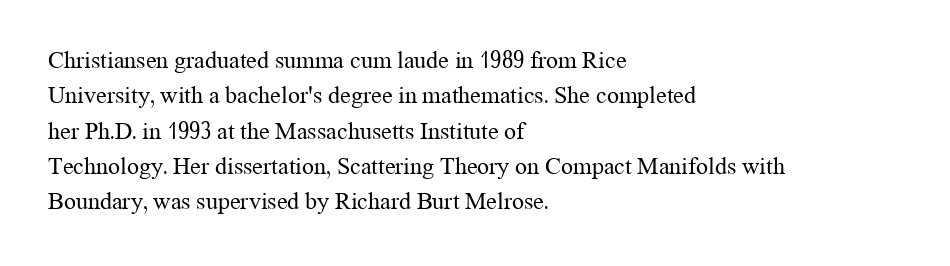
Tracking value appears to be zero — textbook default spacing. Posture: straight, roman, zero tilt. Leftover space on each line is placed entirely after the last word. This is not heavy type; no bold has been used.
